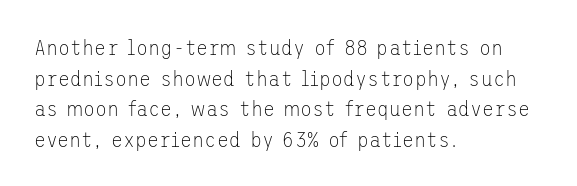
{"italic": "no", "bold": "no", "underline": "no", "align": "left", "line_spacing": "normal", "line_spacing_ratio": 1.39, "letter_spacing": "normal", "letter_spacing_em": 0.0, "glyph_px": 22}
